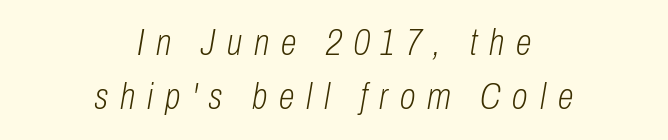
Q: Is the text bold? A: No.
Q: Is the text italic (slanted)? A: Yes, it leans right by about 10 degrees.
Q: Is the text underlined? A: No.
Q: How is the paragraph aligned? A: Centered.
Q: Is the spacing between letters normal or unusually wide? A: Unusually wide.
Q: Is the spacing between lines tight, normal or loose? A: Normal.
Q: Width (condensed, normal, or wide)? A: Condensed.
Q: Stroke contrast? A: Low.
Q: x-height? A: Medium.
Q: Monospaced? A: No.
